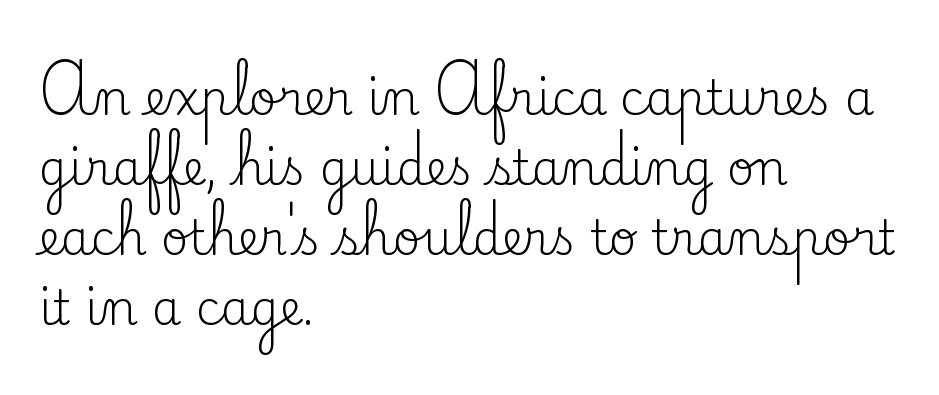
{"italic": "no", "bold": "no", "weight": "regular", "width": "normal", "stroke_contrast": "low", "x_height": "small", "monospaced": "no", "underline": "no", "align": "left", "line_spacing": "normal", "line_spacing_ratio": 1.49, "letter_spacing": "normal", "letter_spacing_em": 0.0, "glyph_px": 47}
